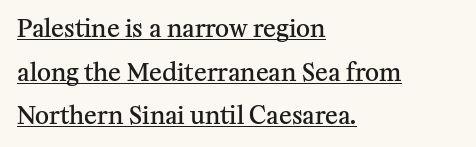
Underlining? Definitely there. Typeset ragged right — the left edge is the straight one. Strokes here are thickened, but only to semibold level. Tall strokes in this sample are plumb rather than angled. Each word holds together tightly as a unit, with standard inter-letter gaps.
